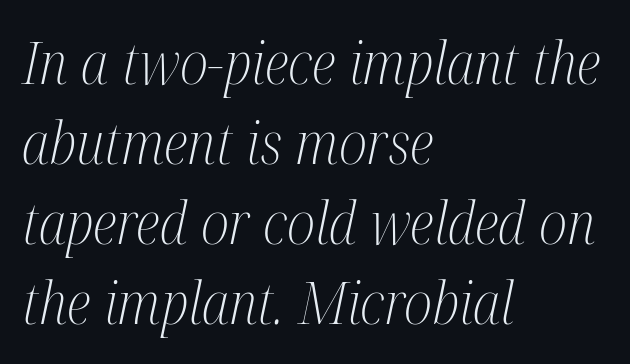
The image shows 58 px light, condensed serif type, italic (leaning right); set left-aligned, normal line spacing (1.38x), normal letter spacing, not underlined; medium stroke contrast and a medium x-height.
